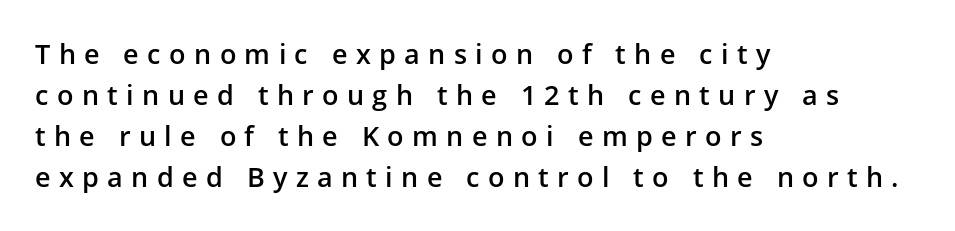
The rendering inserts visible extra space after every character. All the whitespace from short lines collects on the right. Heft: intermediate — a semibold. The letters stand straight up with perfectly vertical stems. Rule under the text: the space is simply empty.
